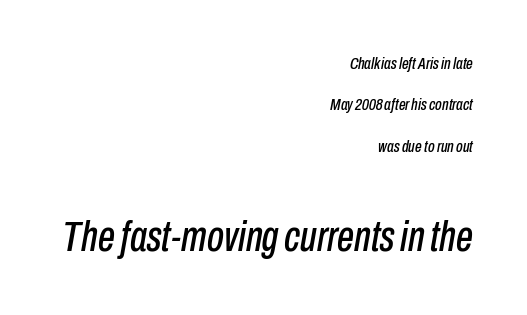
Q: Is the text italic (slanted)? A: Yes, it leans right by about 10 degrees.
Q: Is the text underlined? A: No.
Q: How is the paragraph aligned? A: Right-aligned.
Q: Is the spacing between letters normal or unusually wide? A: Normal.
Q: Is the spacing between lines tight, normal or loose? A: Loose.
Q: Which block of text is set in a larger size, the first (top) or the second (bottom)? A: The second (bottom) one.
Q: Width (condensed, normal, or wide)? A: Condensed.
Q: Stroke contrast? A: Low.
Q: x-height? A: Medium.
Q: Monospaced? A: No.
